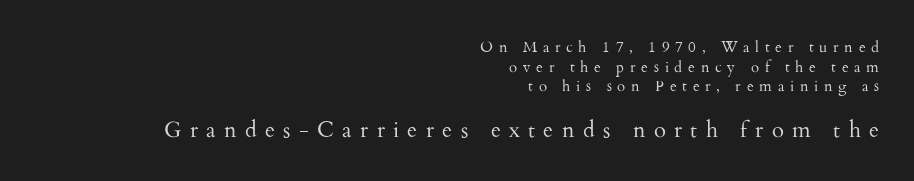
{"italic": "no", "bold": "no", "underline": "no", "align": "right", "line_spacing": "normal", "line_spacing_ratio": 1.31, "letter_spacing": "wide", "letter_spacing_em": 0.38, "larger_block": "second", "size_ratio": 1.47, "glyph_px": 22}
